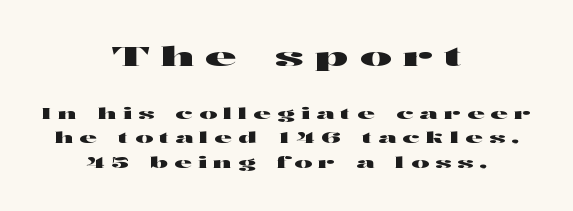
{"italic": "no", "underline": "no", "align": "center", "line_spacing": "normal", "line_spacing_ratio": 1.64, "letter_spacing": "wide", "letter_spacing_em": 0.42, "larger_block": "first", "size_ratio": 1.8, "glyph_px": 27}
